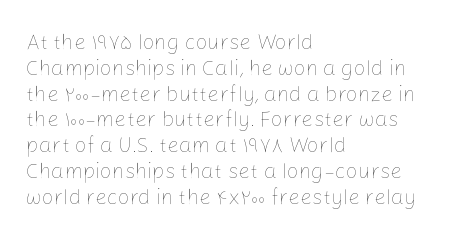
{"italic": "no", "bold": "no", "underline": "no", "align": "left", "line_spacing_ratio": 1.23, "letter_spacing": "normal", "letter_spacing_em": 0.0, "glyph_px": 21}
